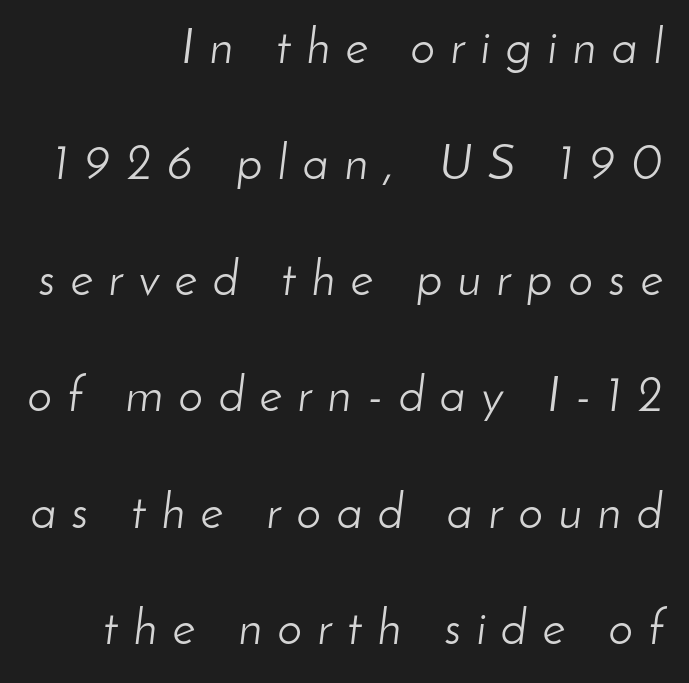
The image shows 49 px light type, italic (leaning right); set right-aligned, loose line spacing (2.37x), unusually wide letter spacing (+0.32 em), not underlined; low stroke contrast and a small x-height.
